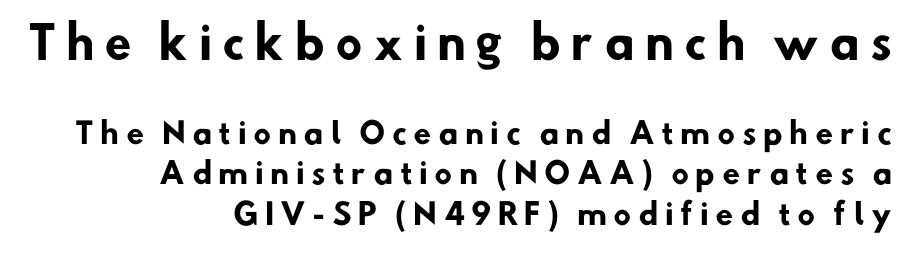
{"serif": "no", "bold": "yes", "weight": "heavy", "width": "normal", "stroke_contrast": "low", "x_height": "small", "monospaced": "no", "underline": "no", "align": "right", "line_spacing": "normal", "line_spacing_ratio": 1.4, "letter_spacing": "wide", "letter_spacing_em": 0.22, "larger_block": "first", "size_ratio": 1.52, "glyph_px": 44}
